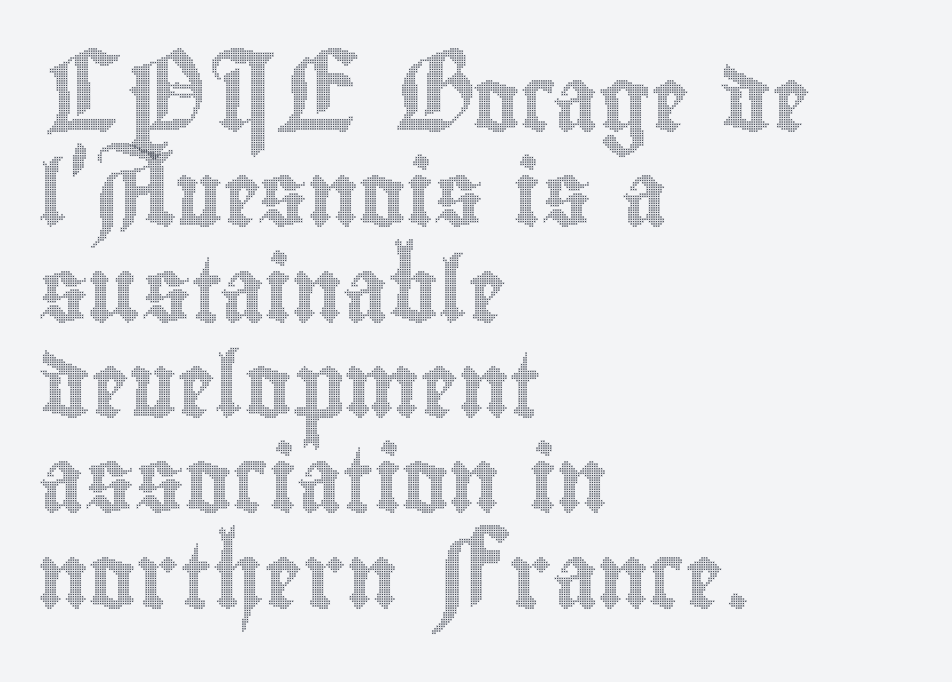
The ragged edge is on the right, which tells us the setting is flush left. This sample uses plain, unmodified letter spacing. The face used here is proportionally spaced, like ordinary book or web type. The words here are not underlined. Ascenders rise straight up at ninety degrees. A normal amount of white space separates one row of letters from the next.
